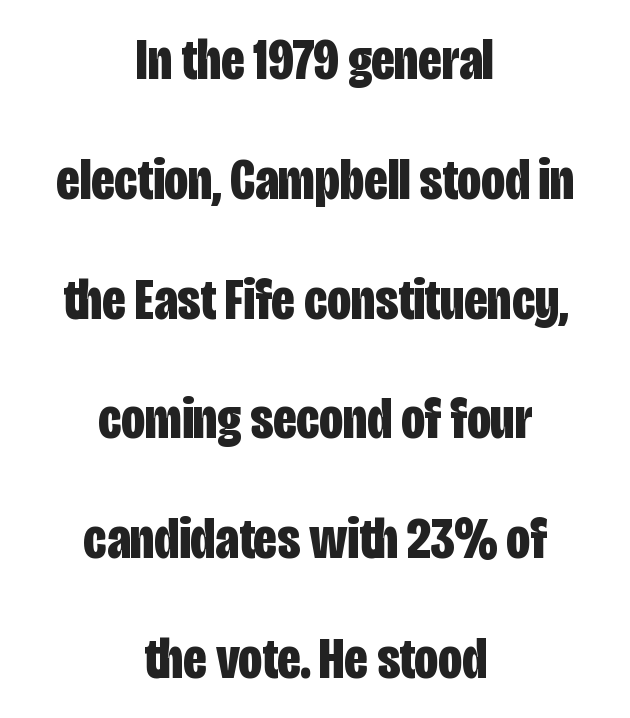
Q: Is the text bold? A: Yes.
Q: Is the text italic (slanted)? A: No, it is upright.
Q: Is the typeface a serif or a sans-serif typeface? A: Sans-serif.
Q: Is the text underlined? A: No.
Q: How is the paragraph aligned? A: Centered.
Q: Is the spacing between letters normal or unusually wide? A: Normal.
Q: Is the spacing between lines tight, normal or loose? A: Loose.
Q: Width (condensed, normal, or wide)? A: Condensed.
Q: Stroke contrast? A: Low.
Q: x-height? A: Large.
Q: Monospaced? A: No.
